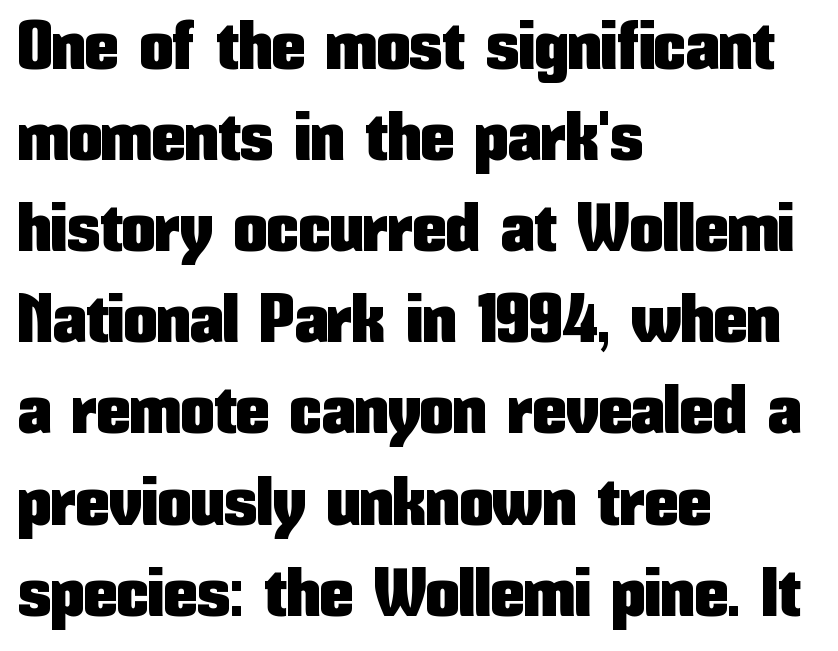
{"serif": "no", "italic": "no", "width": "condensed", "stroke_contrast": "low", "x_height": "medium", "monospaced": "no", "underline": "no", "align": "left", "line_spacing": "normal", "line_spacing_ratio": 1.36, "letter_spacing": "normal", "letter_spacing_em": 0.0, "glyph_px": 67}
